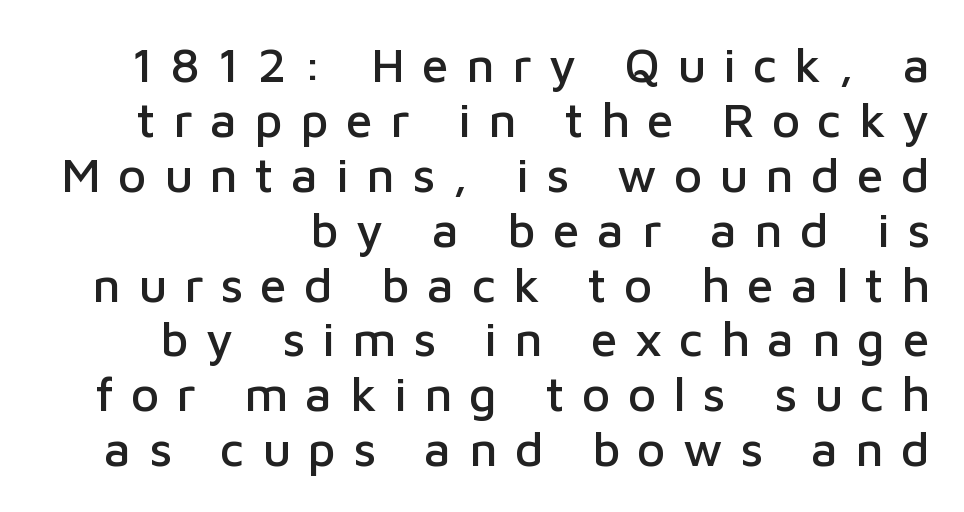
Q: Is the text italic (slanted)? A: No, it is upright.
Q: Is the typeface a serif or a sans-serif typeface? A: Sans-serif.
Q: Is the text underlined? A: No.
Q: How is the paragraph aligned? A: Right-aligned.
Q: Is the spacing between letters normal or unusually wide? A: Unusually wide.
Q: Is the spacing between lines tight, normal or loose? A: Tight.
Q: Width (condensed, normal, or wide)? A: Normal.
Q: Stroke contrast? A: Low.
Q: x-height? A: Medium.
Q: Monospaced? A: No.
